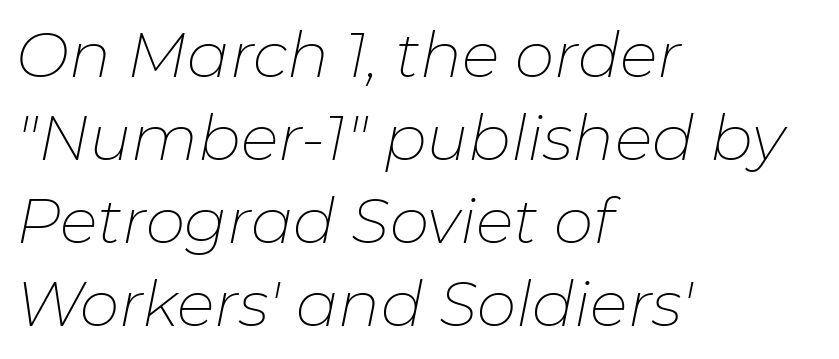
Q: Is the text bold? A: No.
Q: Is the text italic (slanted)? A: Yes, it leans right by about 11 degrees.
Q: Is the text underlined? A: No.
Q: How is the paragraph aligned? A: Left-aligned.
Q: Is the spacing between letters normal or unusually wide? A: Normal.
Q: Is the spacing between lines tight, normal or loose? A: Normal.
Q: Width (condensed, normal, or wide)? A: Normal.
Q: Stroke contrast? A: Low.
Q: x-height? A: Medium.
Q: Monospaced? A: No.
